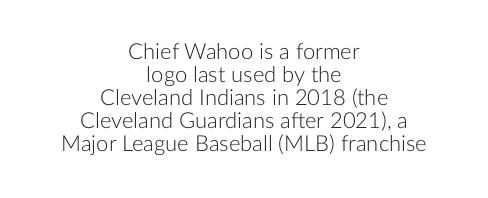
The image shows 22 px text type, upright; set centered, tight line spacing (1.05x), normal letter spacing, not underlined.
